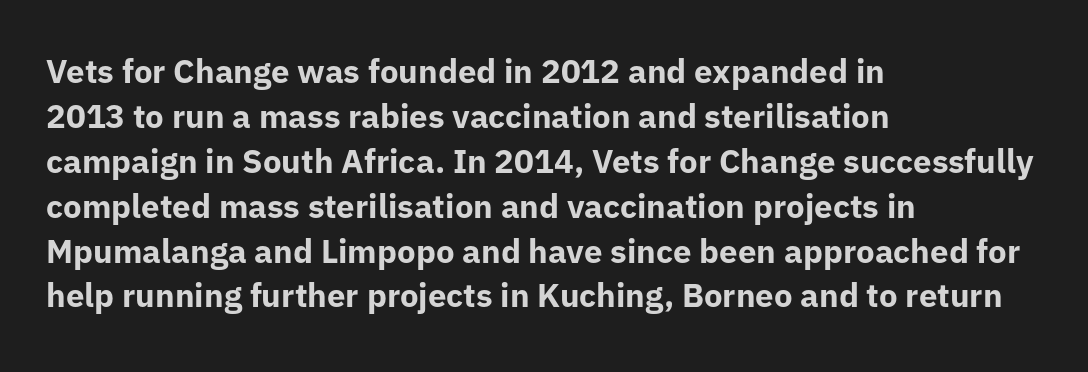
Line beginnings align vertically; line endings do not. Vertical spacing — default. Default kerning and tracking; the words read as compact shapes. Type without underlining. Unlike a traditional serif, this face leaves its strokes unadorned. Strong, thick strokes mark this as bold type.
